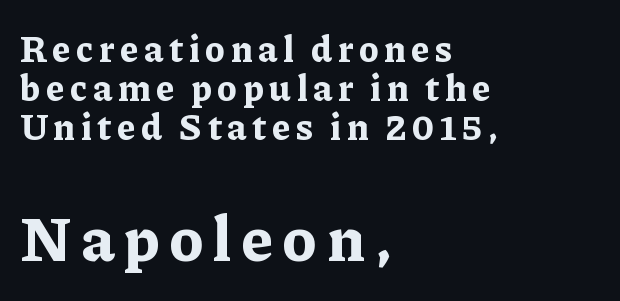
{"serif": "yes", "italic": "no", "bold": "yes", "weight": "bold", "width": "normal", "stroke_contrast": "low", "x_height": "medium", "monospaced": "no", "underline": "no", "align": "left", "line_spacing": "tight", "line_spacing_ratio": 1.06, "larger_block": "second", "size_ratio": 1.73, "glyph_px": 64}
